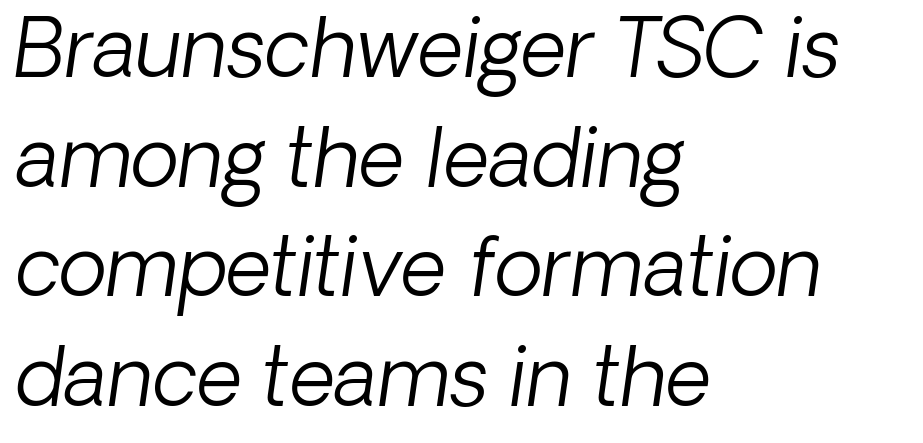
Descender tails drop into unmarked territory. The line-height multiplier appears to be the usual default. The lines in this sample share a left origin and differ only in where they stop. Unlike a traditional serif, this face leaves its strokes unadorned. Unbolded letterforms with no extra heft.
